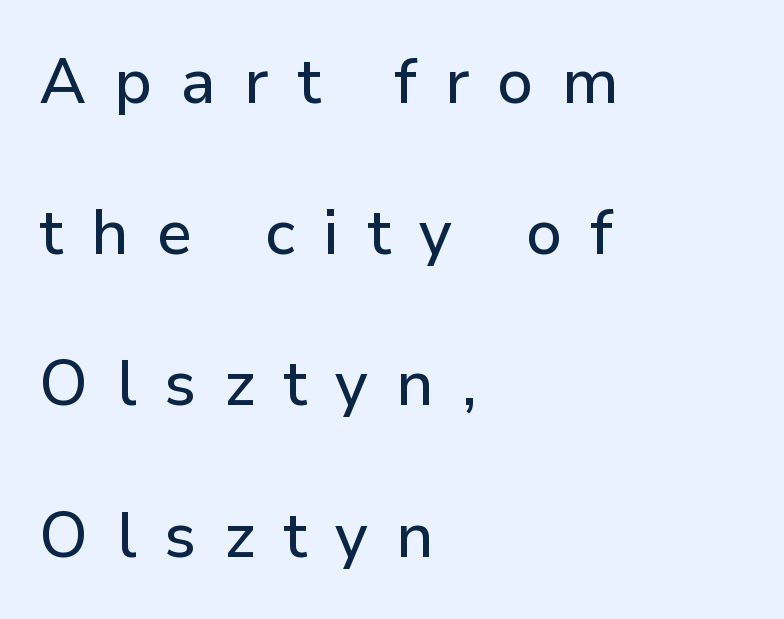
The image shows 63 px sans-serif type, upright; set left-aligned, loose line spacing (2.4x), unusually wide letter spacing (+0.44 em), not underlined; low stroke contrast and a medium x-height.
